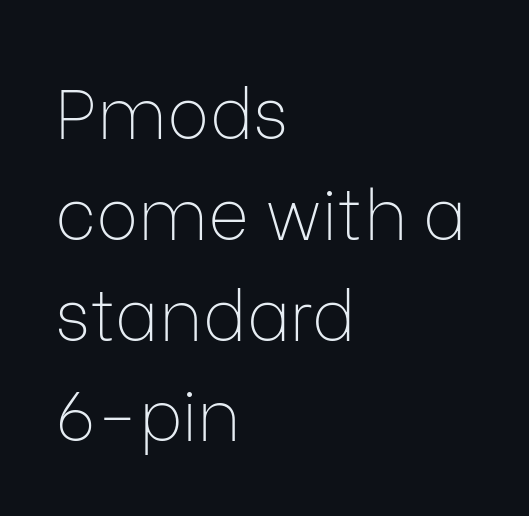
{"serif": "no", "italic": "no", "bold": "no", "weight": "thin", "width": "normal", "stroke_contrast": "low", "x_height": "medium", "monospaced": "no", "underline": "no", "align": "left", "line_spacing": "normal", "line_spacing_ratio": 1.44, "letter_spacing": "normal", "letter_spacing_em": 0.0, "glyph_px": 70}
